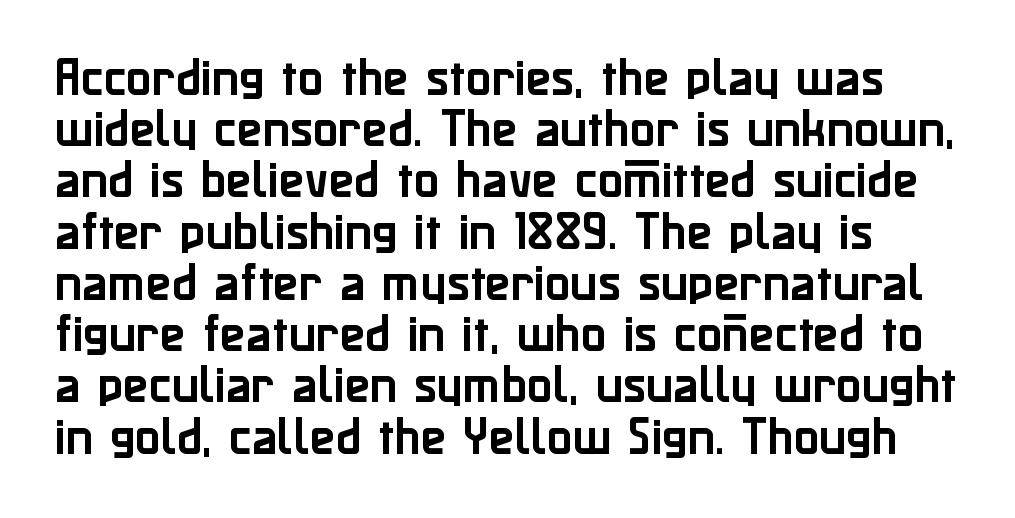
{"serif": "no", "italic": "no", "width": "normal", "stroke_contrast": "low", "x_height": "medium", "monospaced": "no", "underline": "no", "line_spacing_ratio": 1.22, "letter_spacing": "normal", "letter_spacing_em": 0.0, "glyph_px": 42}
